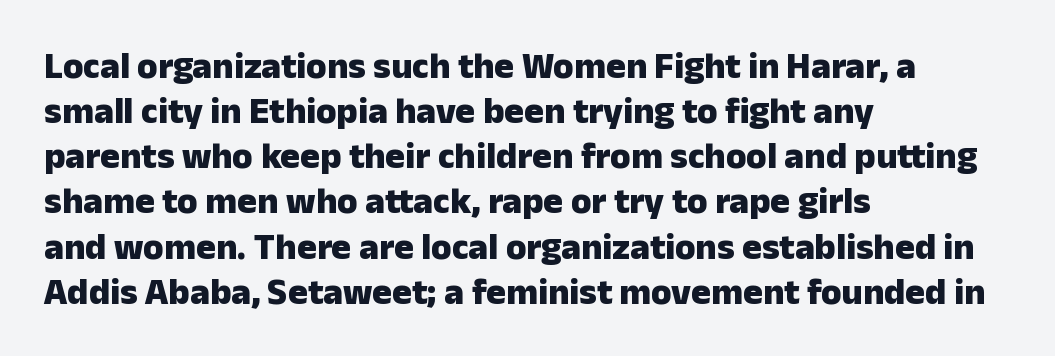
The setting favours the left margin, as ordinary paragraphs usually do. Plenty of ink on the page — the face is bold. Serifs: no, the terminals of the letterforms are clean. Students, note that the glyphs here touch the page at normal intervals. Posture: upright roman.
